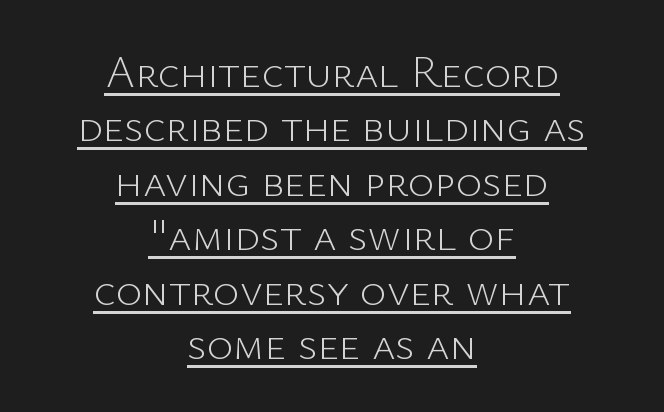
Q: Is the text bold? A: No.
Q: Is the text italic (slanted)? A: No, it is upright.
Q: Is the typeface a serif or a sans-serif typeface? A: Sans-serif.
Q: Is the text underlined? A: Yes.
Q: How is the paragraph aligned? A: Centered.
Q: Is the spacing between letters normal or unusually wide? A: Normal.
Q: Width (condensed, normal, or wide)? A: Normal.
Q: Stroke contrast? A: Low.
Q: x-height? A: Medium.
Q: Monospaced? A: No.
